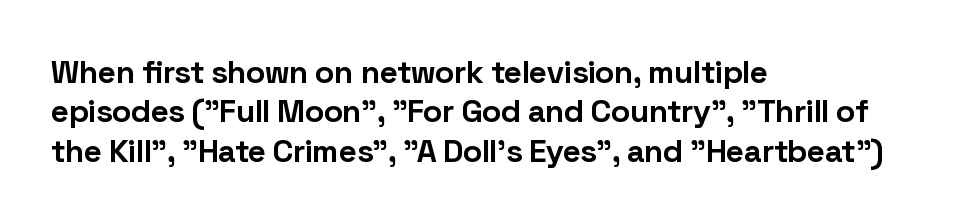
{"serif": "no", "italic": "no", "bold": "yes", "weight": "bold", "width": "normal", "stroke_contrast": "low", "x_height": "medium", "monospaced": "no", "underline": "no", "align": "left", "line_spacing_ratio": 1.23, "letter_spacing": "normal", "letter_spacing_em": 0.0, "glyph_px": 32}
